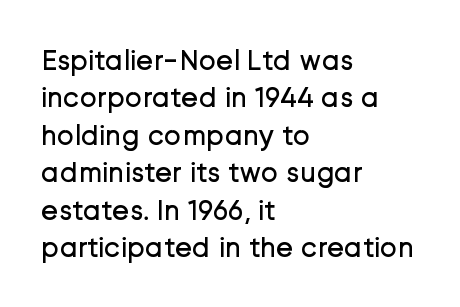
Q: Is the text bold? A: No.
Q: Is the text italic (slanted)? A: No, it is upright.
Q: Is the typeface a serif or a sans-serif typeface? A: Sans-serif.
Q: Is the text underlined? A: No.
Q: How is the paragraph aligned? A: Left-aligned.
Q: Is the spacing between letters normal or unusually wide? A: Normal.
Q: Is the spacing between lines tight, normal or loose? A: Normal.
Q: Width (condensed, normal, or wide)? A: Normal.
Q: Stroke contrast? A: Low.
Q: x-height? A: Medium.
Q: Monospaced? A: No.
